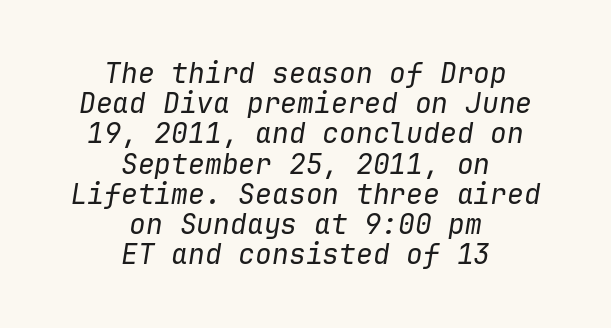
{"italic": "yes", "lean": "right", "slant_degrees": 9, "bold": "no", "weight": "regular", "width": "normal", "stroke_contrast": "low", "x_height": "medium", "monospaced": "yes", "underline": "no", "align": "center", "line_spacing": "tight", "line_spacing_ratio": 1.08, "letter_spacing": "normal", "letter_spacing_em": 0.0, "glyph_px": 28}
